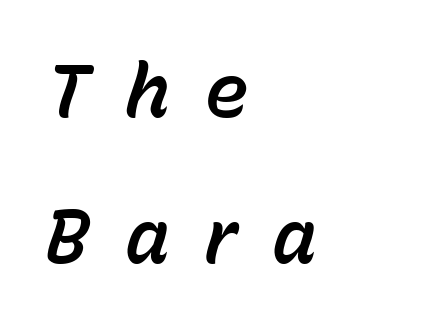
{"italic": "yes", "lean": "right", "slant_degrees": 15, "width": "normal", "stroke_contrast": "low", "x_height": "medium", "monospaced": "no", "underline": "no", "align": "left", "line_spacing": "loose", "line_spacing_ratio": 1.95, "letter_spacing": "wide", "letter_spacing_em": 0.46, "glyph_px": 75}
